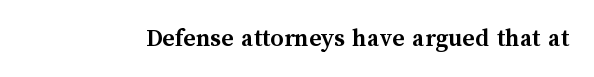
The image shows 26 px bold type, upright; set normal letter spacing, not underlined.
